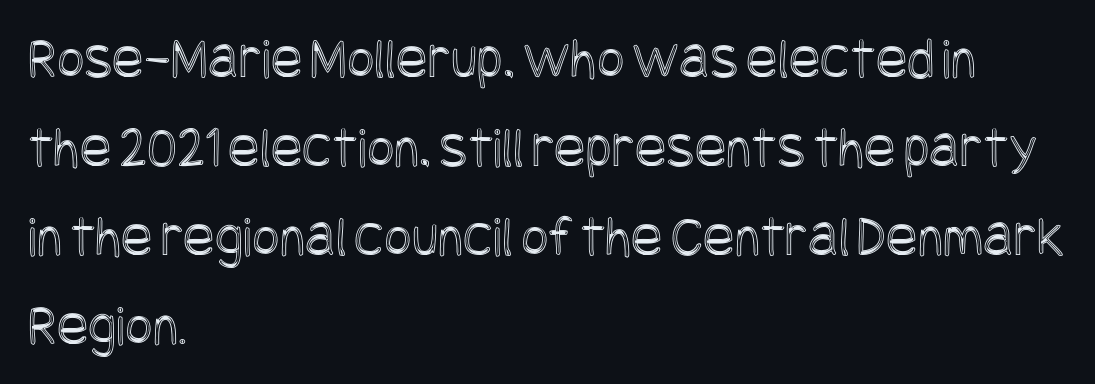
Q: Is the text italic (slanted)? A: No, it is upright.
Q: Is the text underlined? A: No.
Q: How is the paragraph aligned? A: Left-aligned.
Q: Is the spacing between letters normal or unusually wide? A: Normal.
Q: Is the spacing between lines tight, normal or loose? A: Normal.
Q: Width (condensed, normal, or wide)? A: Condensed.
Q: x-height? A: Large.
